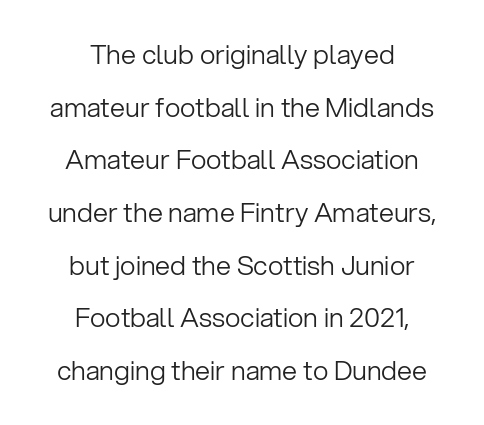
The image shows 27 px text type, upright; set centered, loose line spacing (1.95x), normal letter spacing, not underlined.
